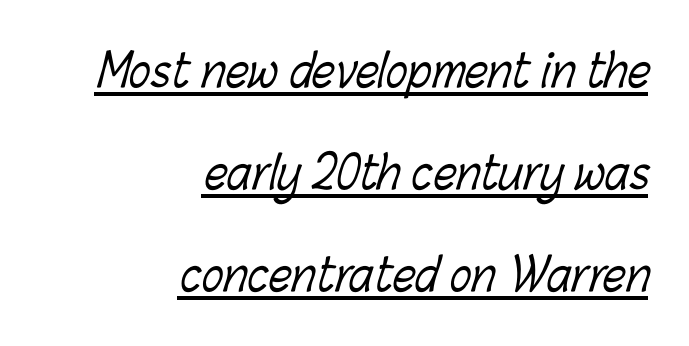
Q: Is the text bold? A: No.
Q: Is the text underlined? A: Yes.
Q: How is the paragraph aligned? A: Right-aligned.
Q: Is the spacing between letters normal or unusually wide? A: Normal.
Q: Is the spacing between lines tight, normal or loose? A: Loose.
Q: Width (condensed, normal, or wide)? A: Condensed.
Q: Stroke contrast? A: Low.
Q: x-height? A: Medium.
Q: Monospaced? A: No.
